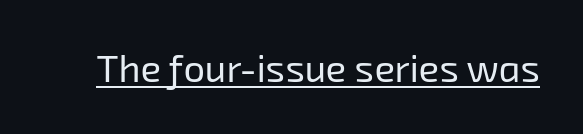
Every word sits above its own underline. A typesetter would call this proportional, since set widths differ per character. The typeface has the unassuming heft of standard copy or less. Between one letter and the next there's only the usual sliver of space.
